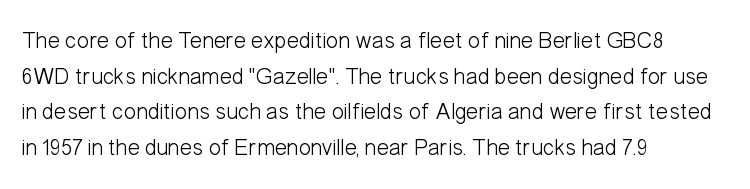
{"italic": "no", "bold": "no", "underline": "no", "align": "left", "line_spacing": "normal", "line_spacing_ratio": 1.55, "letter_spacing": "normal", "letter_spacing_em": 0.0, "glyph_px": 23}
